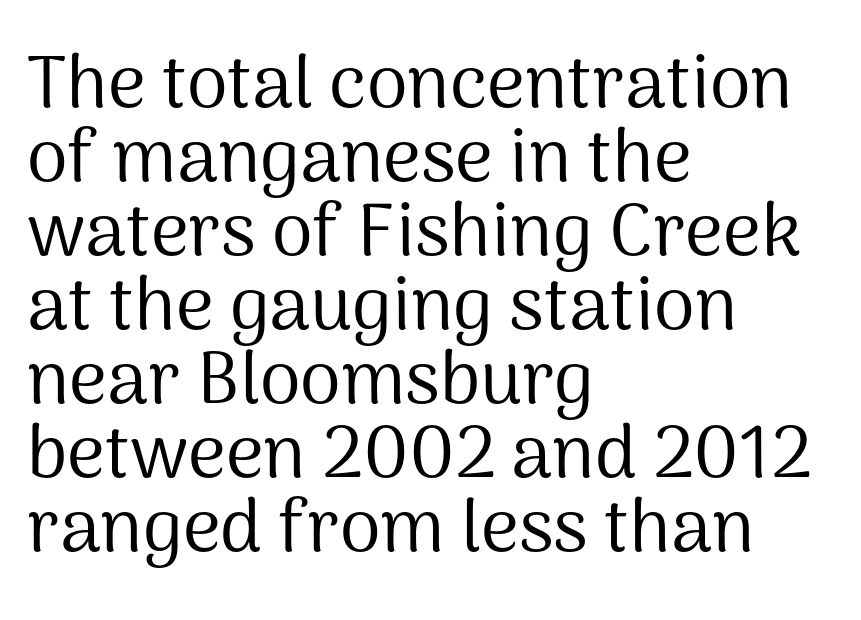
Q: Is the text bold? A: No.
Q: Is the text italic (slanted)? A: No, it is upright.
Q: Is the typeface a serif or a sans-serif typeface? A: Sans-serif.
Q: Is the text underlined? A: No.
Q: How is the paragraph aligned? A: Left-aligned.
Q: Is the spacing between letters normal or unusually wide? A: Normal.
Q: Is the spacing between lines tight, normal or loose? A: Tight.
Q: Width (condensed, normal, or wide)? A: Normal.
Q: Stroke contrast? A: Medium.
Q: x-height? A: Medium.
Q: Monospaced? A: No.
